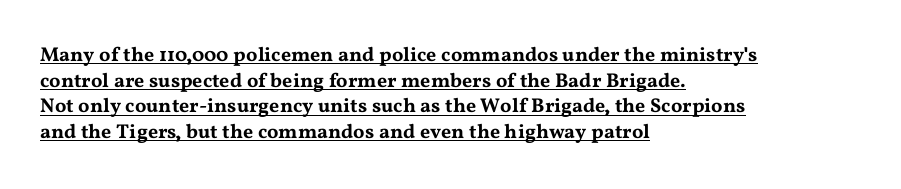
The image shows 20 px text type, upright; set left-aligned, normal line spacing (1.28x), normal letter spacing, underlined.
